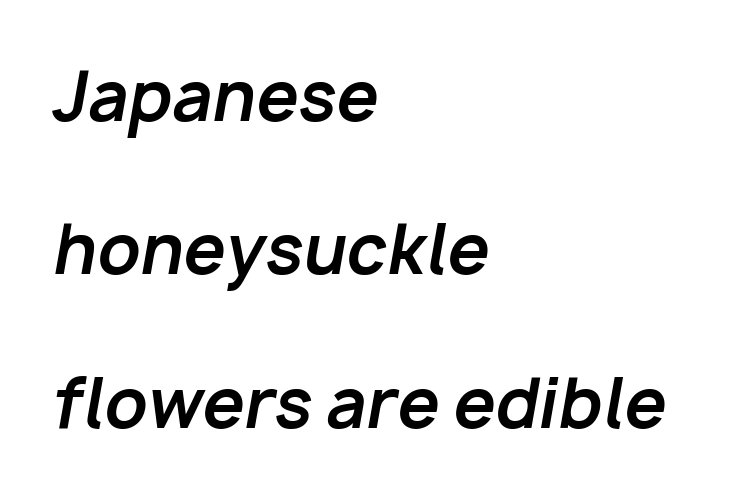
Q: Is the text bold? A: Yes.
Q: Is the text italic (slanted)? A: Yes, it leans right by about 10 degrees.
Q: Is the text underlined? A: No.
Q: How is the paragraph aligned? A: Left-aligned.
Q: Is the spacing between letters normal or unusually wide? A: Normal.
Q: Is the spacing between lines tight, normal or loose? A: Loose.
Q: Width (condensed, normal, or wide)? A: Normal.
Q: Stroke contrast? A: Low.
Q: x-height? A: Medium.
Q: Monospaced? A: No.
